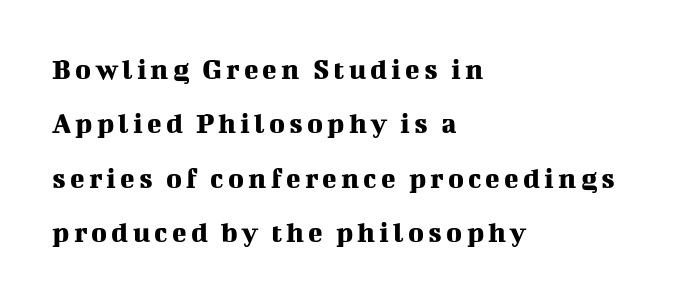
Q: Is the text italic (slanted)? A: No, it is upright.
Q: Is the typeface a serif or a sans-serif typeface? A: Serif.
Q: Is the text underlined? A: No.
Q: How is the paragraph aligned? A: Left-aligned.
Q: Width (condensed, normal, or wide)? A: Normal.
Q: Stroke contrast? A: Medium.
Q: x-height? A: Medium.
Q: Monospaced? A: No.
